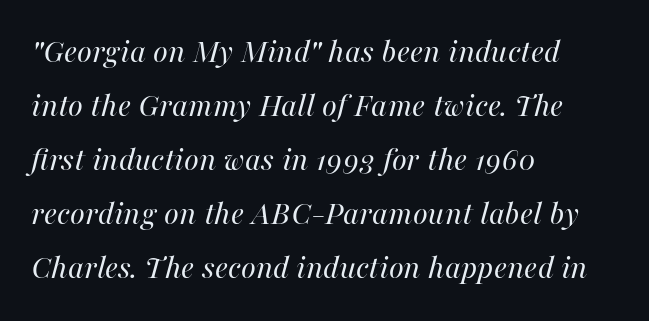
The image shows 34 px regular-weight type, italic (leaning right); set left-aligned, normal line spacing (1.59x), normal letter spacing, not underlined; high stroke contrast and a medium x-height.
